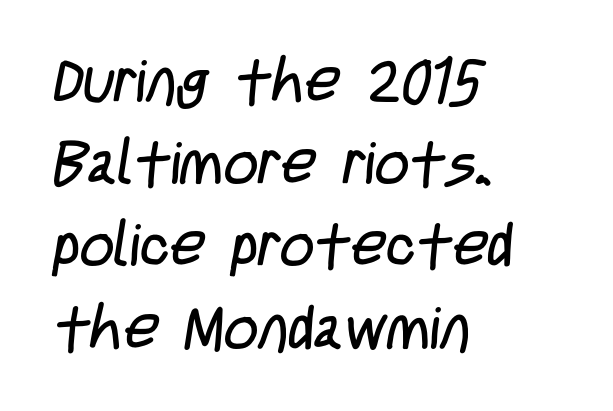
{"serif": "no", "bold": "no", "weight": "regular", "width": "condensed", "stroke_contrast": "low", "x_height": "large", "monospaced": "no", "underline": "no", "align": "left", "line_spacing": "normal", "line_spacing_ratio": 1.37, "letter_spacing": "normal", "letter_spacing_em": 0.0, "glyph_px": 60}
